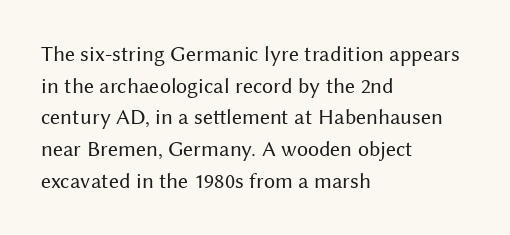
{"italic": "no", "bold": "no", "underline": "no", "align": "left", "line_spacing": "normal", "line_spacing_ratio": 1.44, "letter_spacing": "normal", "letter_spacing_em": 0.0, "glyph_px": 22}
